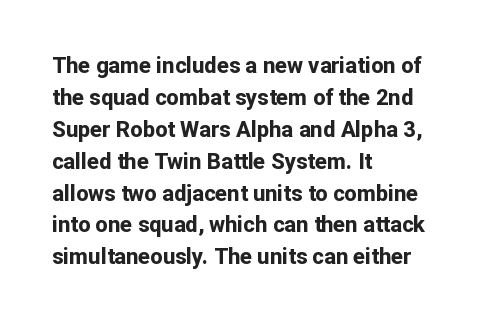
The image shows 22 px bold type, upright; set left-aligned, normal line spacing (1.45x), normal letter spacing, not underlined.
